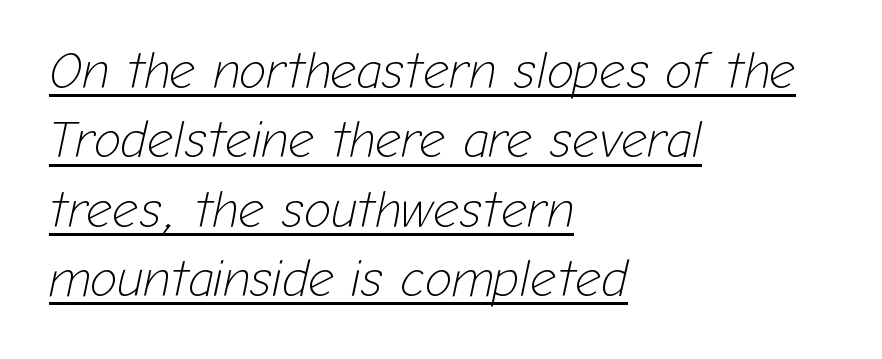
{"italic": "yes", "lean": "right", "slant_degrees": 12, "bold": "no", "weight": "light", "width": "normal", "stroke_contrast": "low", "x_height": "medium", "monospaced": "no", "underline": "yes", "align": "left", "line_spacing": "normal", "line_spacing_ratio": 1.36, "letter_spacing": "normal", "letter_spacing_em": 0.0, "glyph_px": 51}
